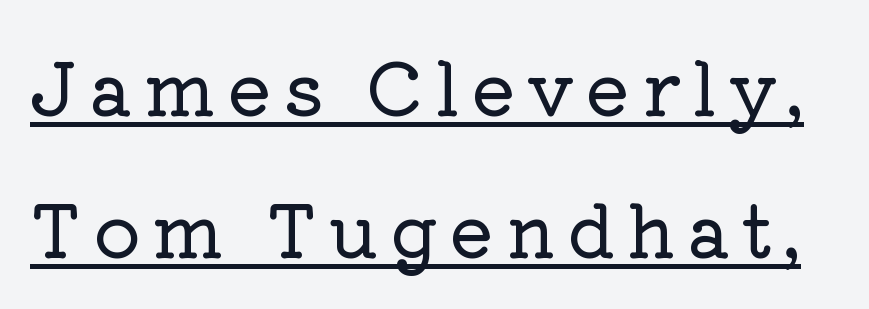
The image shows 73 px serif type, upright; set loose line spacing (1.94x), underlined; low stroke contrast and a medium x-height.
